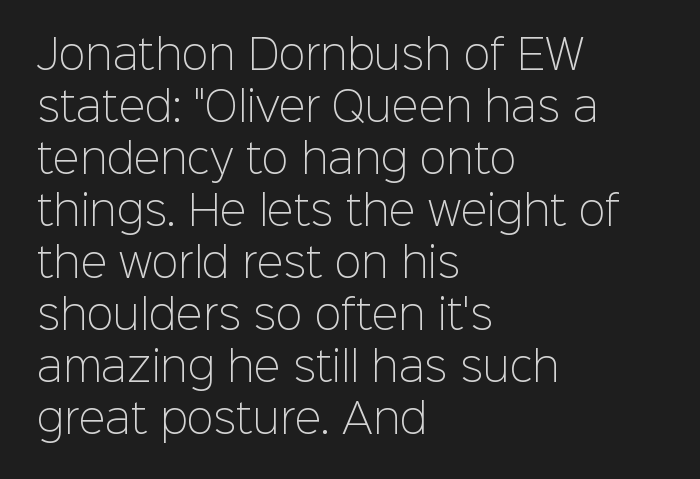
The image shows 40 px light sans-serif type, upright; set left-aligned, normal line spacing (1.3x), normal letter spacing, not underlined; low stroke contrast and a medium x-height.
